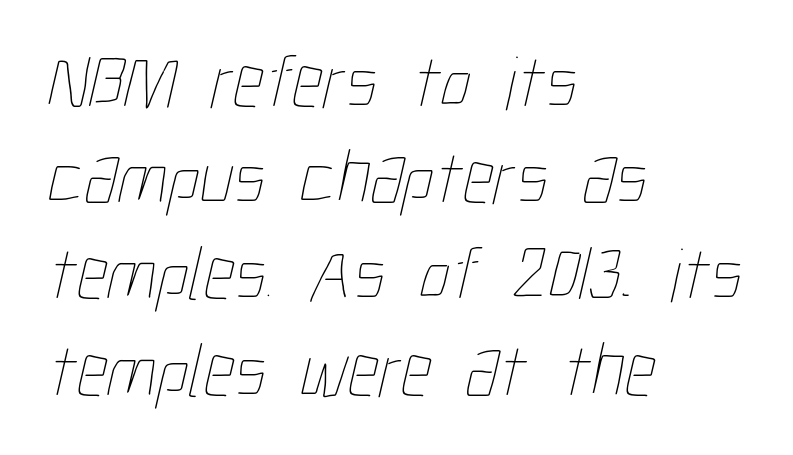
{"bold": "no", "weight": "thin", "width": "condensed", "stroke_contrast": "low", "x_height": "medium", "monospaced": "no", "underline": "no", "align": "left", "line_spacing": "normal", "line_spacing_ratio": 1.25, "letter_spacing": "normal", "letter_spacing_em": 0.0, "glyph_px": 77}
